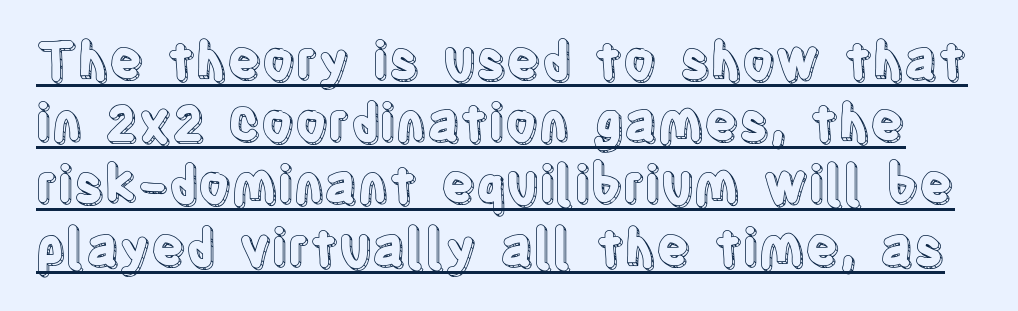
Q: Is the text italic (slanted)? A: No, it is upright.
Q: Is the text underlined? A: Yes.
Q: Is the spacing between letters normal or unusually wide? A: Normal.
Q: Width (condensed, normal, or wide)? A: Condensed.
Q: x-height? A: Large.
Q: Monospaced? A: No.
